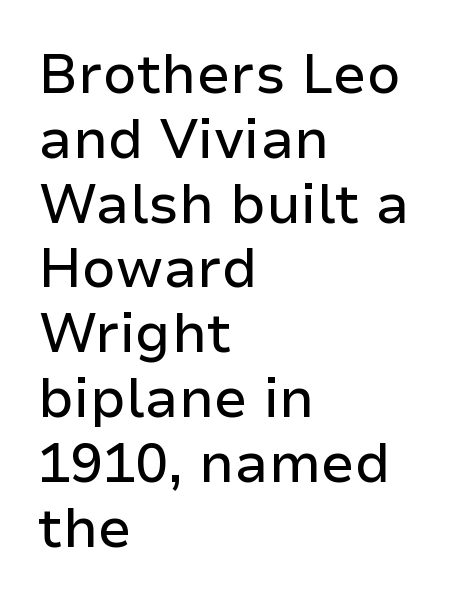
{"serif": "no", "italic": "no", "width": "normal", "stroke_contrast": "low", "x_height": "medium", "monospaced": "no", "underline": "no", "align": "left", "line_spacing_ratio": 1.2, "letter_spacing": "normal", "letter_spacing_em": 0.0, "glyph_px": 54}
